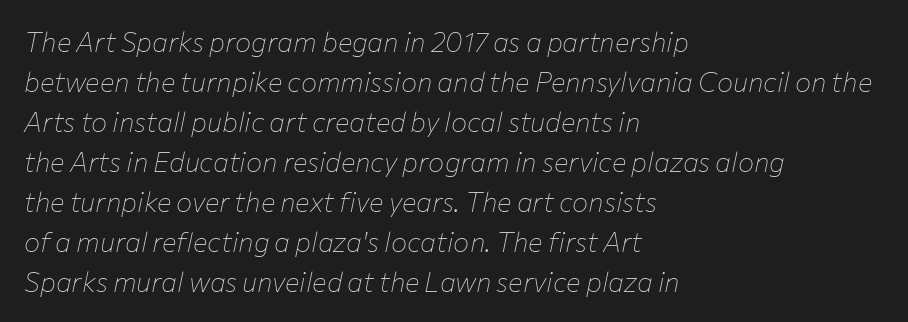
{"italic": "yes", "lean": "right", "slant_degrees": 12, "bold": "no", "underline": "no", "align": "left", "line_spacing": "normal", "line_spacing_ratio": 1.48, "letter_spacing": "normal", "letter_spacing_em": 0.0, "glyph_px": 27}
